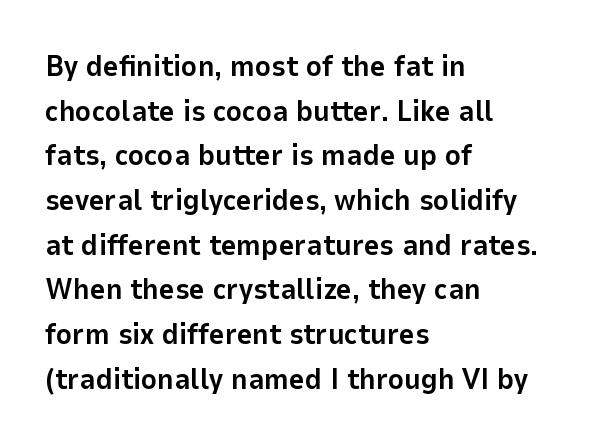
The image shows 30 px bold sans-serif type, upright; set left-aligned, normal line spacing (1.49x), normal letter spacing, not underlined; low stroke contrast and a medium x-height.
